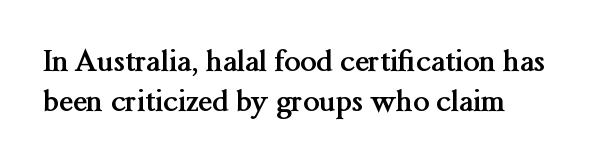
Heavy-handed strokes throughout: this text is bold. Compared with typical body copy, the letter spacing here is the same. The axis of the letterforms is exactly vertical. Rule under the text: the space is simply empty.
